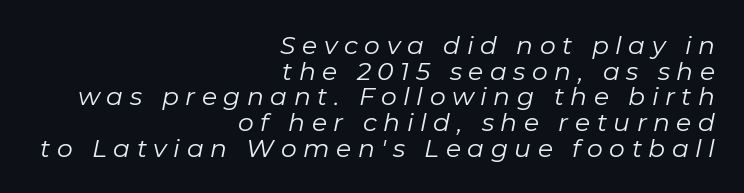
The image shows 25 px text type, italic (leaning right); set right-aligned, tight line spacing (1.03x), unusually wide letter spacing (+0.26 em), not underlined.
